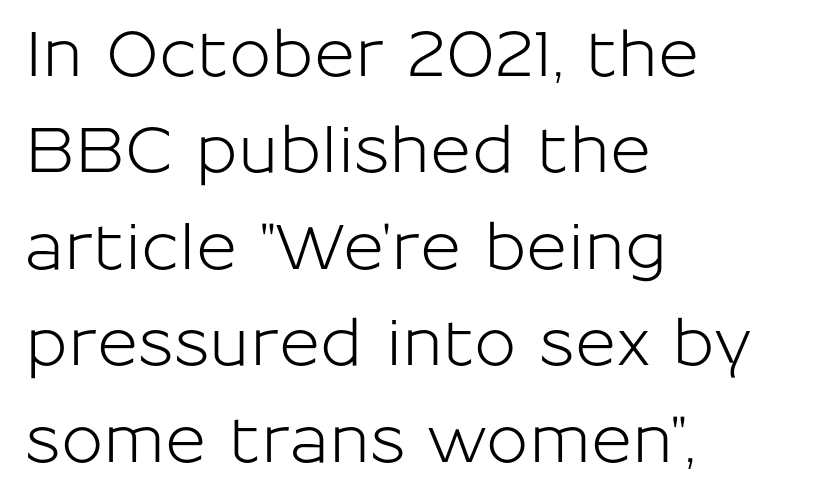
{"serif": "no", "italic": "no", "width": "normal", "stroke_contrast": "low", "x_height": "medium", "monospaced": "no", "underline": "no", "align": "left", "line_spacing": "normal", "line_spacing_ratio": 1.53, "letter_spacing": "normal", "letter_spacing_em": 0.0, "glyph_px": 63}
